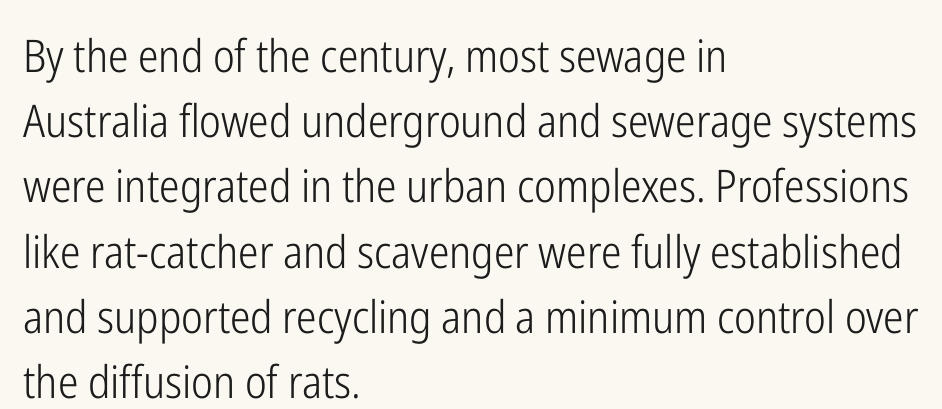
{"serif": "no", "italic": "no", "bold": "no", "weight": "light", "width": "condensed", "stroke_contrast": "low", "x_height": "medium", "monospaced": "no", "underline": "no", "align": "left", "line_spacing": "normal", "line_spacing_ratio": 1.45, "letter_spacing": "normal", "letter_spacing_em": 0.0, "glyph_px": 45}
